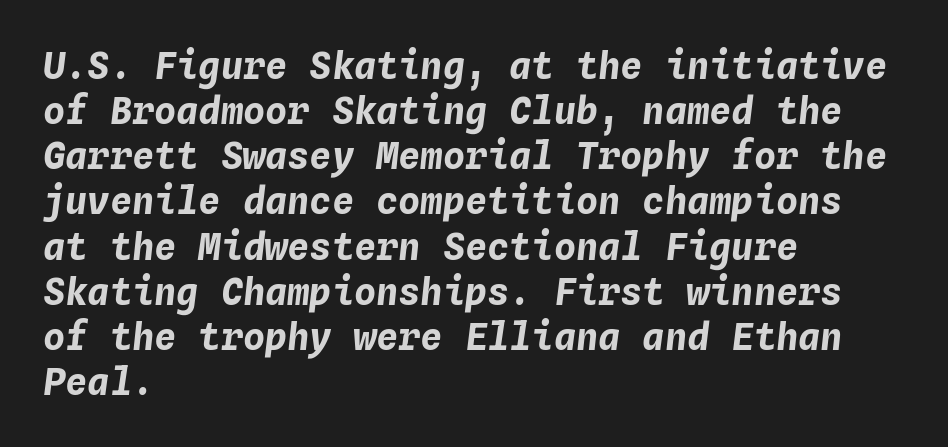
The image shows 37 px bold type, italic (leaning right), monospaced; set left-aligned, line spacing 1.22x, normal letter spacing, not underlined; low stroke contrast and a medium x-height.
